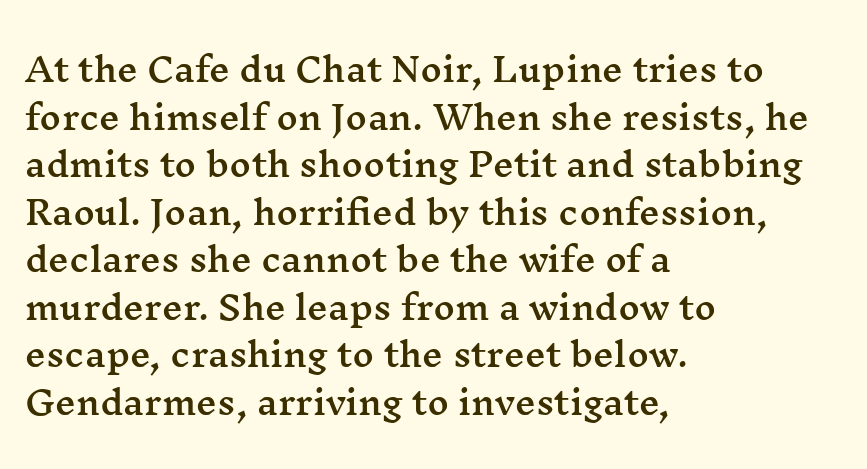
{"serif": "yes", "italic": "no", "width": "wide", "stroke_contrast": "medium", "x_height": "medium", "monospaced": "no", "underline": "no", "align": "left", "line_spacing": "normal", "line_spacing_ratio": 1.44, "letter_spacing": "normal", "letter_spacing_em": 0.0, "glyph_px": 33}
